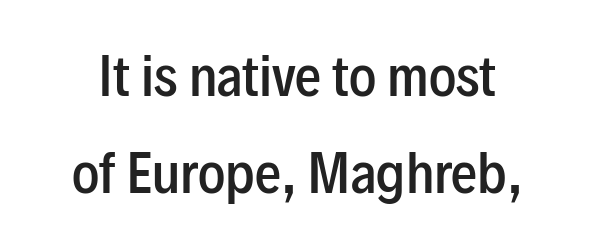
{"serif": "no", "italic": "no", "bold": "semi", "weight": "semibold", "width": "condensed", "stroke_contrast": "low", "x_height": "medium", "monospaced": "no", "underline": "no", "line_spacing_ratio": 1.87, "letter_spacing": "normal", "letter_spacing_em": 0.0, "glyph_px": 52}
